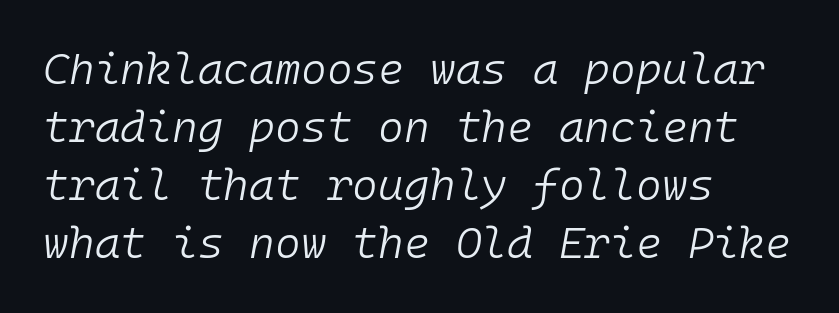
The image shows 44 px light type, italic (leaning right), monospaced; set left-aligned, normal line spacing (1.32x), normal letter spacing, not underlined; low stroke contrast and a medium x-height.
